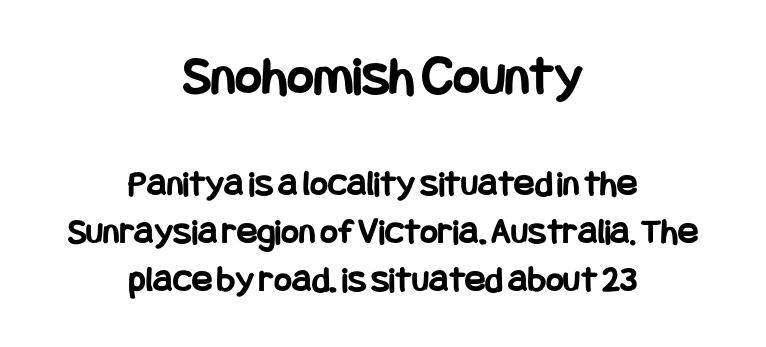
One-word summary of the alignment: center. A typesetter would call this zero additional tracking. Upright lettering throughout. The passage shown is typeset with a sans-serif family.
